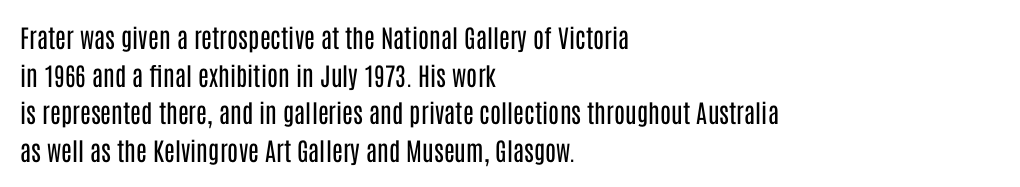
The image shows 25 px text type, upright; set left-aligned, normal line spacing (1.51x), normal letter spacing, not underlined.
